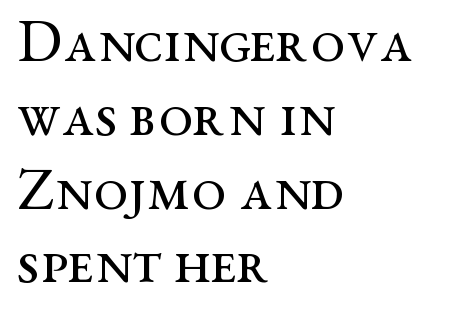
Check where the strokes stop: tiny serifs finish them off. Nothing heavy about these letters — not bold at all. Style check: upright. Line starts are locked; line ends wander. Look at the tracking — it's just the regular setting, nothing added.
